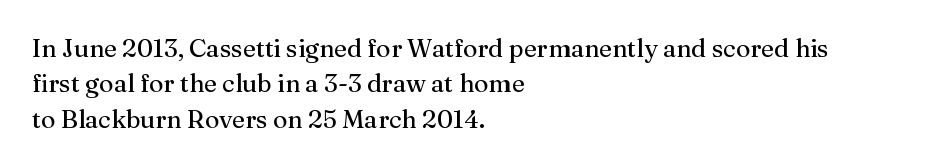
Plain, unruled lines of type. Is the type heavy? It reads as light-to-regular instead. Interline gaps are of average width in this sample. In terms of posture, this sample is upright. These lines are set flush left with a ragged right edge. Nothing unusual about the tracking: characters are spaced as the font intends.
